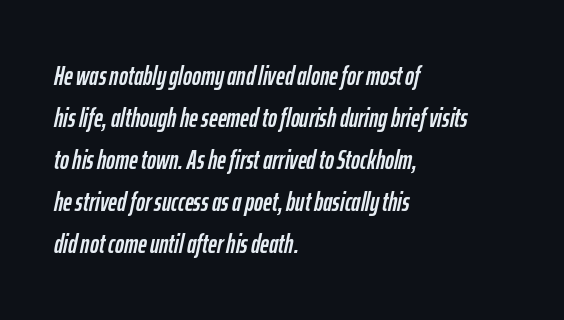
Line spacing here is normal. Type without underlining. There's an unmistakable incline to the writing here. There is no visible air inserted between adjacent glyphs. The rag falls on the right side of this text block.
